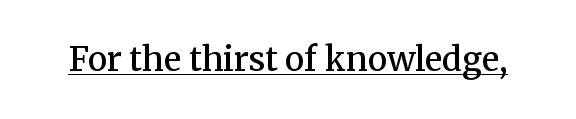
{"serif": "yes", "italic": "no", "bold": "semi", "weight": "semibold", "width": "normal", "stroke_contrast": "medium", "x_height": "medium", "monospaced": "no", "underline": "yes", "letter_spacing": "normal", "letter_spacing_em": 0.0, "glyph_px": 33}
